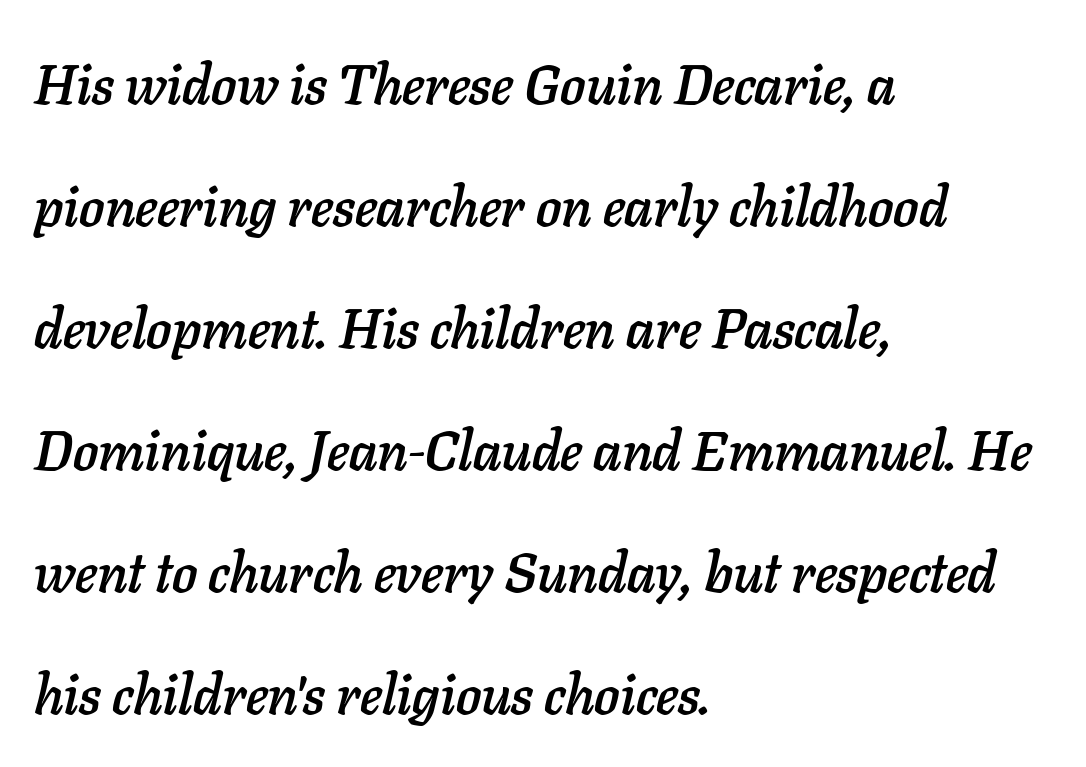
The typography opts for an oblique posture over an upright one. This sample trades compactness for vertical openness between lines. The paragraph shown leans on its left margin. Students, note that the glyphs here touch the page at normal intervals. The baseline area is clear. Each letter keeps its own natural width here, so spacing adapts to shape.
